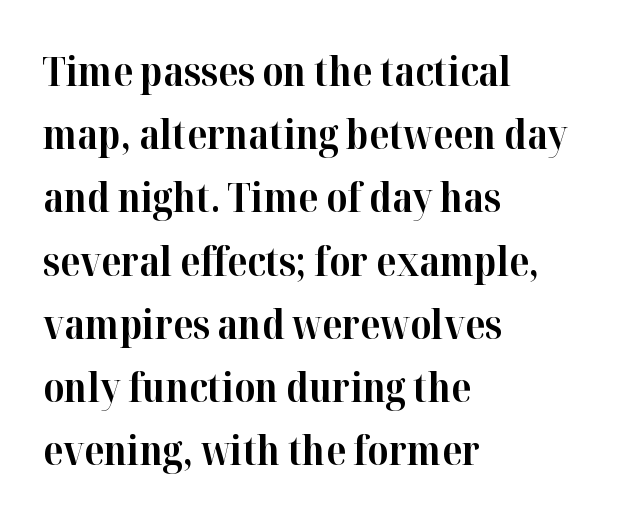
Q: Is the text bold? A: Yes.
Q: Is the text italic (slanted)? A: No, it is upright.
Q: Is the typeface a serif or a sans-serif typeface? A: Serif.
Q: Is the text underlined? A: No.
Q: How is the paragraph aligned? A: Left-aligned.
Q: Is the spacing between letters normal or unusually wide? A: Normal.
Q: Is the spacing between lines tight, normal or loose? A: Normal.
Q: Width (condensed, normal, or wide)? A: Normal.
Q: Stroke contrast? A: High.
Q: x-height? A: Medium.
Q: Monospaced? A: No.
